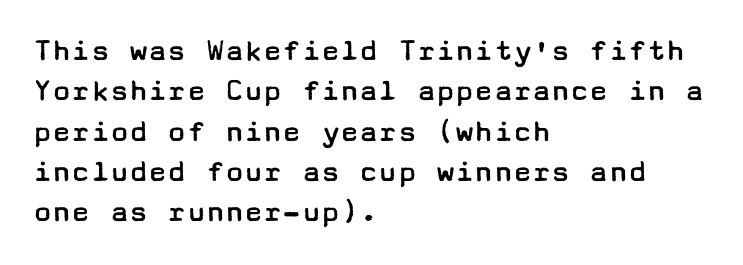
{"serif": "no", "italic": "no", "bold": "no", "weight": "regular", "width": "wide", "stroke_contrast": "low", "x_height": "medium", "underline": "no", "align": "left", "line_spacing": "normal", "line_spacing_ratio": 1.26, "letter_spacing": "normal", "letter_spacing_em": 0.0, "glyph_px": 32}
